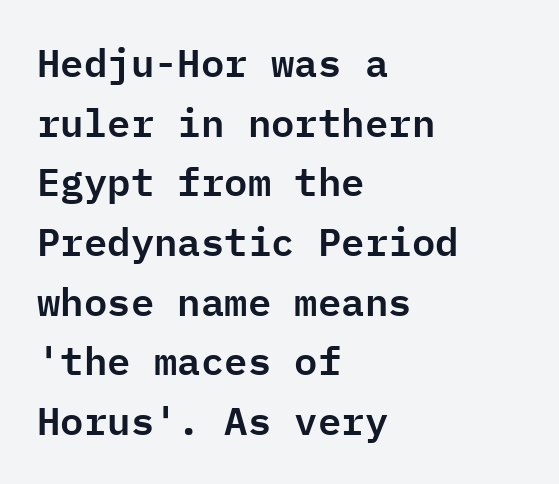
Do the letters lean? They stand straight. These lines are rendered in a fixed-pitch font. Anything drawn beneath the words? Only blank space. Are there feet on the stems? There aren't — it's a sans. Does the copy run flush right? No — it runs flush left. Compared with typical body copy, the letter spacing here is the same.
